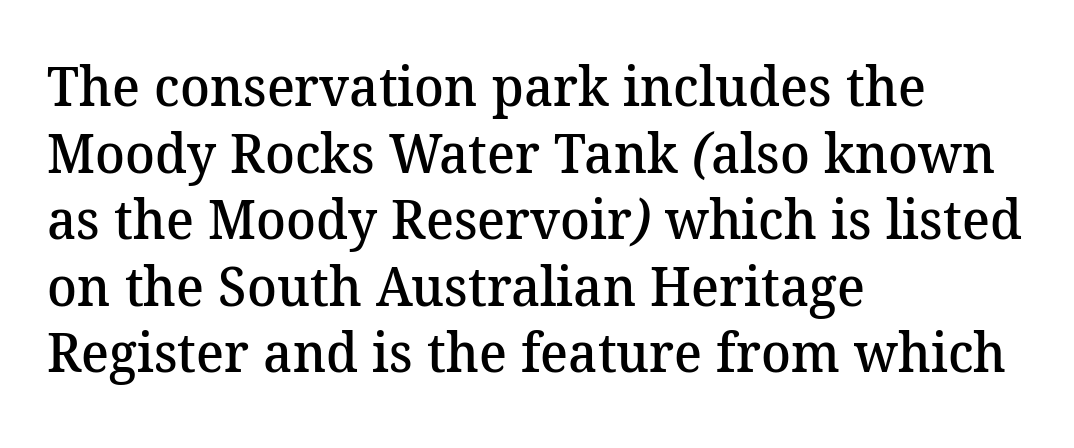
{"serif": "yes", "bold": "semi", "weight": "semibold", "width": "normal", "stroke_contrast": "medium", "x_height": "medium", "monospaced": "no", "underline": "no", "align": "left", "line_spacing_ratio": 1.21, "letter_spacing": "normal", "letter_spacing_em": 0.0, "glyph_px": 55}
